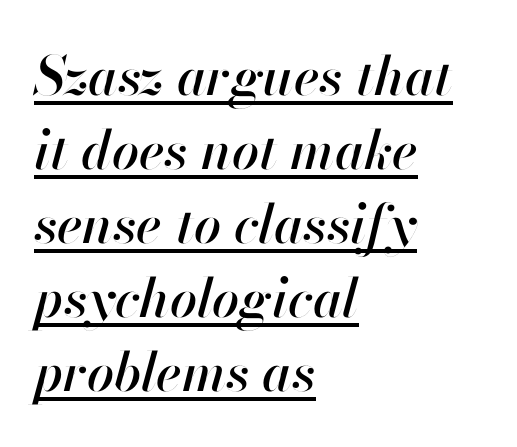
Q: Is the text italic (slanted)? A: Yes, it leans right by about 13 degrees.
Q: Is the text underlined? A: Yes.
Q: How is the paragraph aligned? A: Left-aligned.
Q: Is the spacing between letters normal or unusually wide? A: Normal.
Q: Is the spacing between lines tight, normal or loose? A: Normal.
Q: Width (condensed, normal, or wide)? A: Normal.
Q: Stroke contrast? A: High.
Q: x-height? A: Small.
Q: Monospaced? A: No.
